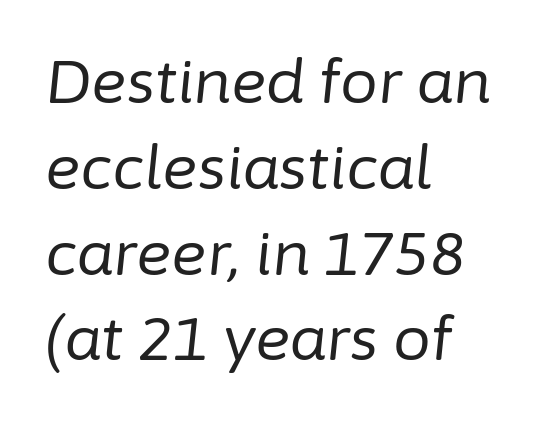
Baseline-to-baseline distance is the conventional proportion of letter height. Tracking value appears to be zero — textbook default spacing. The zone under the glyphs is completely vacant. Slanted lettering throughout.
